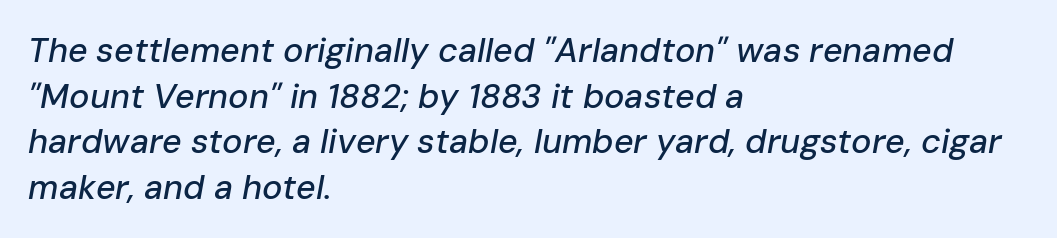
The image shows 34 px text type, italic (leaning right); set left-aligned, normal line spacing (1.34x), normal letter spacing, not underlined; low stroke contrast and a medium x-height.
